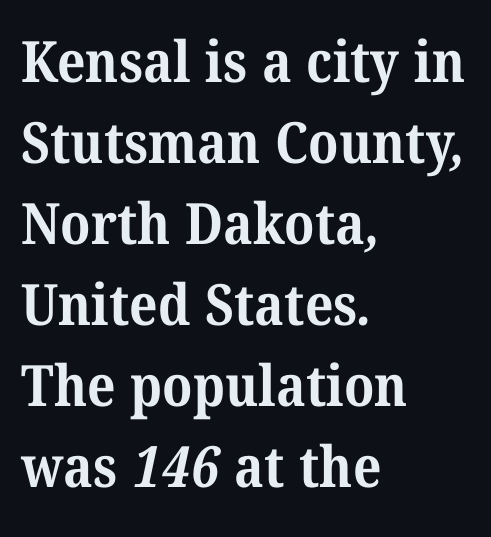
Q: Is the text bold? A: Yes.
Q: Is the typeface a serif or a sans-serif typeface? A: Serif.
Q: Is the text underlined? A: No.
Q: How is the paragraph aligned? A: Left-aligned.
Q: Is the spacing between letters normal or unusually wide? A: Normal.
Q: Is the spacing between lines tight, normal or loose? A: Normal.
Q: Width (condensed, normal, or wide)? A: Normal.
Q: Stroke contrast? A: Medium.
Q: x-height? A: Medium.
Q: Monospaced? A: No.
